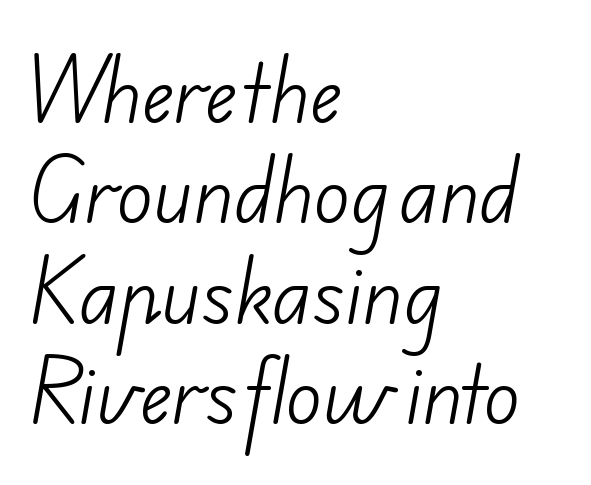
The image shows 75 px light sans-serif type; set left-aligned, normal line spacing (1.34x), normal letter spacing, not underlined; low stroke contrast and a small x-height.
